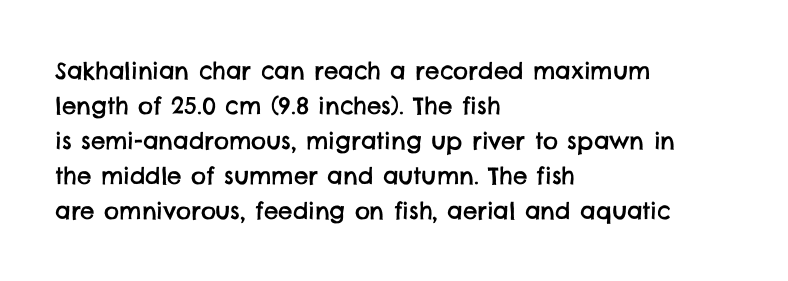
{"underline": "no", "align": "left", "line_spacing": "normal", "line_spacing_ratio": 1.52, "letter_spacing": "normal", "letter_spacing_em": 0.0, "glyph_px": 23}
